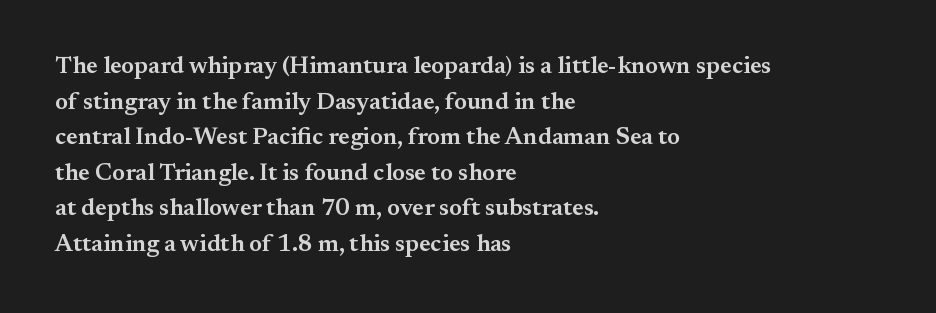
A semibold gives these letters moderate extra thickness, short of bold. Line spacing here is normal. Short note: letters normally spaced. Designer's note — italics off, roman on. A clean baseline with only descenders dipping below it. Line beginnings align vertically; line endings do not.
